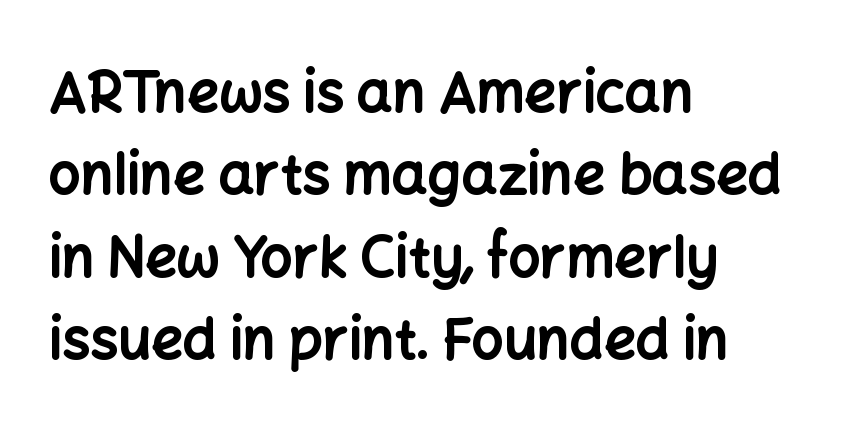
Its strokes are broad and dark, the hallmark of bold type. The designer went with a sans here, leaving each stem footless. The passage shown is typed in a proportional face where columns would drift. The space directly below the letters is spotless.
